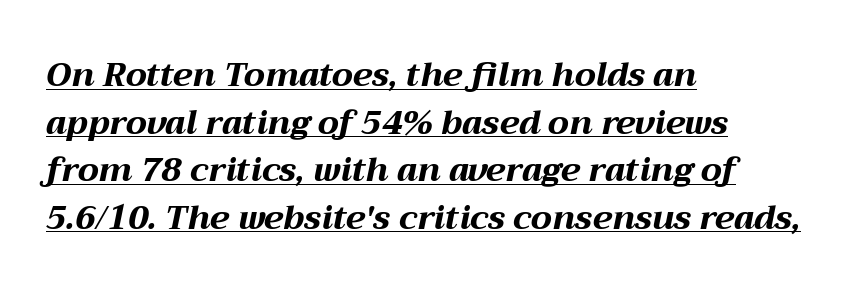
Is the block centered? No — it sits flush against the left margin. Looks like regular typesetting: each glyph gets only the width it needs. Students, note that the glyphs here touch the page at normal intervals. These characters rest on top of a visible drawn line. In terms of leading, this rendering sits right in the middle. These lines were composed using italics.
